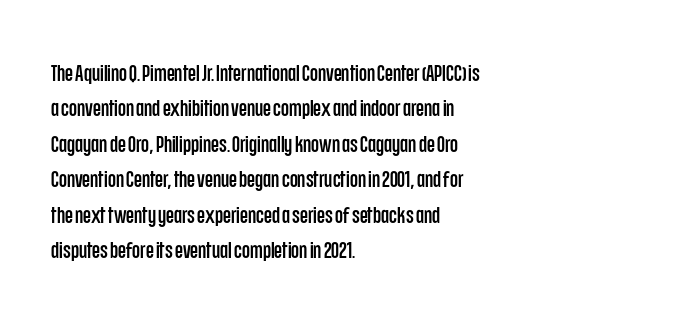
{"italic": "no", "underline": "no", "align": "left", "line_spacing": "normal", "line_spacing_ratio": 1.54, "letter_spacing": "normal", "letter_spacing_em": 0.0, "glyph_px": 23}
